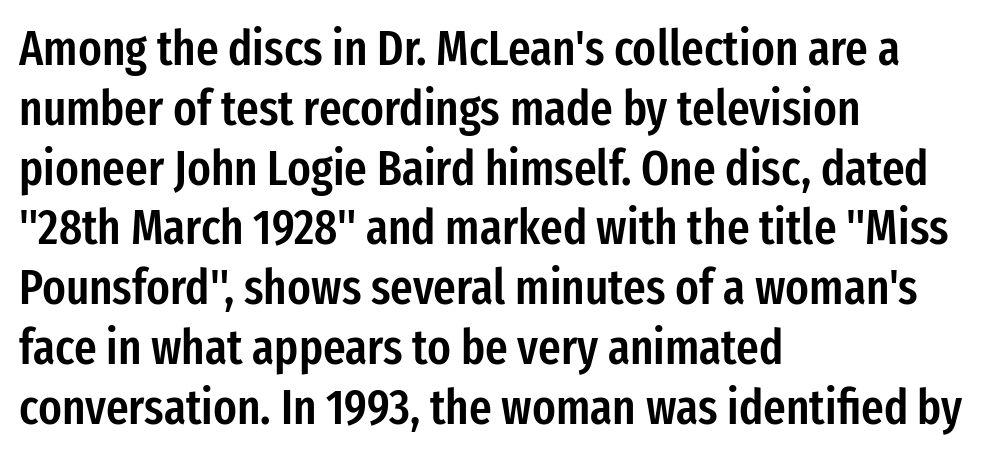
{"serif": "no", "italic": "no", "bold": "semi", "weight": "semibold", "width": "condensed", "stroke_contrast": "low", "x_height": "medium", "monospaced": "no", "underline": "no", "align": "left", "line_spacing_ratio": 1.22, "letter_spacing": "normal", "letter_spacing_em": 0.0, "glyph_px": 49}
